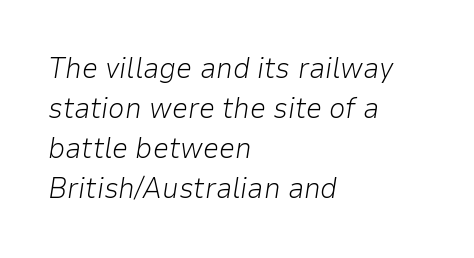
Q: Is the text bold? A: No.
Q: Is the text italic (slanted)? A: Yes, it leans right by about 9 degrees.
Q: Is the text underlined? A: No.
Q: How is the paragraph aligned? A: Left-aligned.
Q: Is the spacing between letters normal or unusually wide? A: Normal.
Q: Is the spacing between lines tight, normal or loose? A: Normal.
Q: Width (condensed, normal, or wide)? A: Normal.
Q: Stroke contrast? A: Low.
Q: x-height? A: Medium.
Q: Monospaced? A: No.
